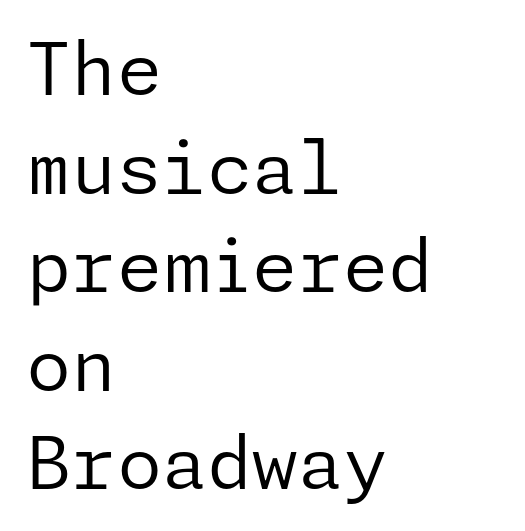
Line beginnings align vertically; line endings do not. The area under the type is left untouched. The rendering keeps characters at their native spacing. The axis of the letterforms is exactly vertical. Regarding serifs, this sample does without them.
